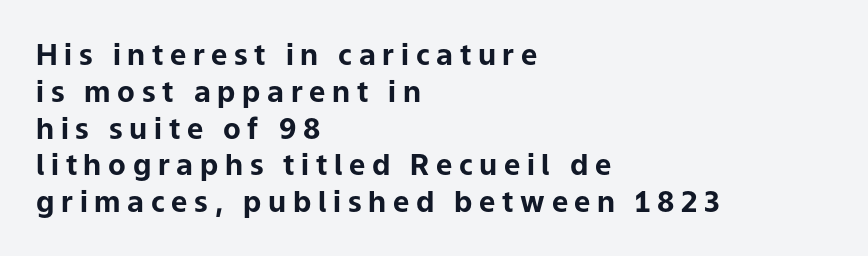
Q: Is the text bold? A: Yes.
Q: Is the text italic (slanted)? A: No, it is upright.
Q: Is the typeface a serif or a sans-serif typeface? A: Sans-serif.
Q: Is the text underlined? A: No.
Q: How is the paragraph aligned? A: Left-aligned.
Q: Is the spacing between letters normal or unusually wide? A: Unusually wide.
Q: Is the spacing between lines tight, normal or loose? A: Normal.
Q: Width (condensed, normal, or wide)? A: Normal.
Q: Stroke contrast? A: Low.
Q: x-height? A: Medium.
Q: Monospaced? A: No.
